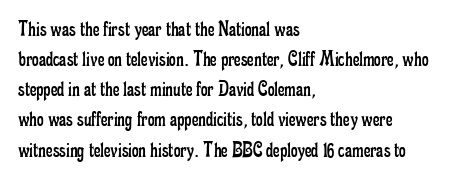
The image shows 23 px text type, upright; set left-aligned, normal line spacing (1.31x), normal letter spacing, not underlined.
